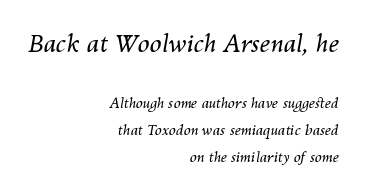
You get the large type first, then a drop to smaller type. Notice how the passage keeps a crisp vertical edge on the right only. Notice the wide empty band between every row — that's loose leading. Each row of text sits above clean, open space. Nobody touched the tracking dial on this one. The strokes are not fattened; the text isn't bold.
